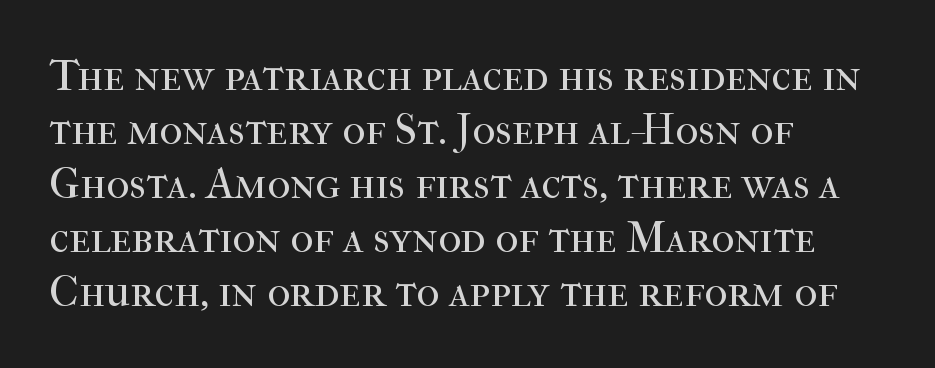
{"serif": "yes", "italic": "no", "bold": "no", "weight": "regular", "width": "normal", "stroke_contrast": "high", "x_height": "medium", "monospaced": "no", "underline": "no", "align": "left", "line_spacing_ratio": 1.23, "letter_spacing": "normal", "letter_spacing_em": 0.0, "glyph_px": 44}
